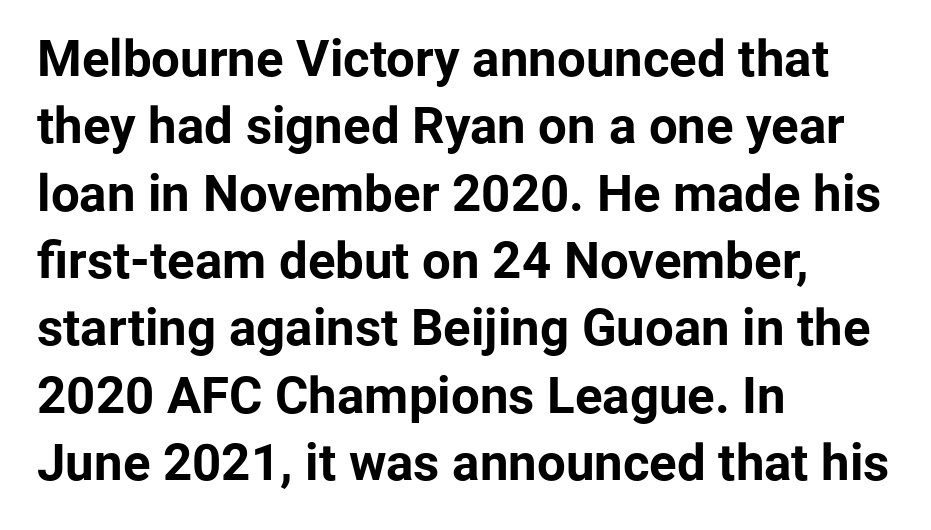
The zone under the glyphs is completely vacant. Vertical spacing — default. Think of a printed novel: that variable character pitch is what you see here. The passage is arranged the way most books set body copy — flush left. Classification — sans serif.
